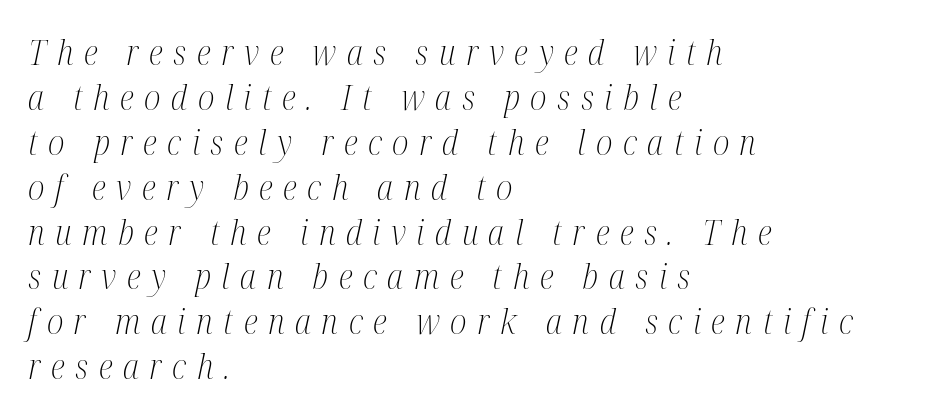
Q: Is the text bold? A: No.
Q: Is the text italic (slanted)? A: Yes, it leans right by about 12 degrees.
Q: Is the typeface a serif or a sans-serif typeface? A: Serif.
Q: Is the text underlined? A: No.
Q: How is the paragraph aligned? A: Left-aligned.
Q: Is the spacing between letters normal or unusually wide? A: Unusually wide.
Q: Is the spacing between lines tight, normal or loose? A: Normal.
Q: Width (condensed, normal, or wide)? A: Condensed.
Q: Stroke contrast? A: Medium.
Q: x-height? A: Medium.
Q: Monospaced? A: No.
